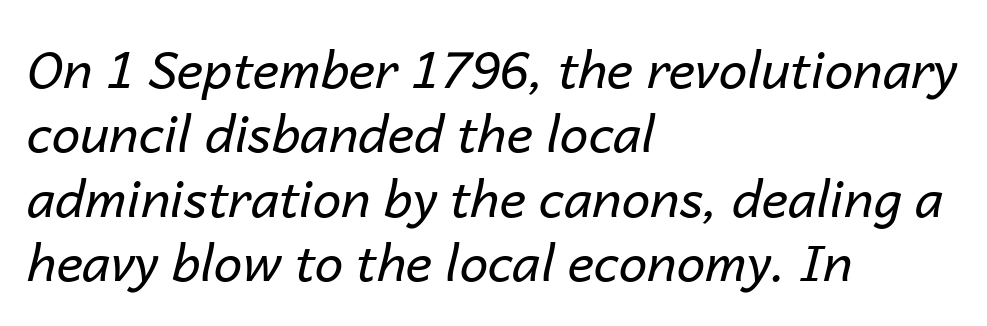
{"italic": "yes", "lean": "right", "slant_degrees": 14, "bold": "no", "weight": "regular", "width": "normal", "stroke_contrast": "low", "x_height": "medium", "monospaced": "no", "underline": "no", "align": "left", "line_spacing": "normal", "line_spacing_ratio": 1.26, "letter_spacing": "normal", "letter_spacing_em": 0.0, "glyph_px": 51}
